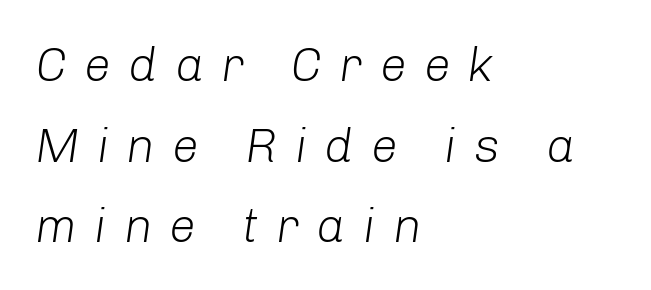
Q: Is the text bold? A: No.
Q: Is the text italic (slanted)? A: Yes, it leans right by about 8 degrees.
Q: Is the text underlined? A: No.
Q: How is the paragraph aligned? A: Left-aligned.
Q: Is the spacing between letters normal or unusually wide? A: Unusually wide.
Q: Is the spacing between lines tight, normal or loose? A: Normal.
Q: Width (condensed, normal, or wide)? A: Normal.
Q: Stroke contrast? A: Low.
Q: x-height? A: Medium.
Q: Monospaced? A: No.
